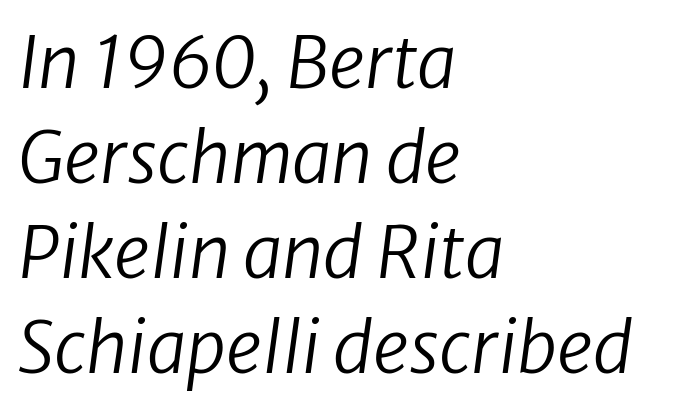
Q: Is the text bold? A: No.
Q: Is the typeface a serif or a sans-serif typeface? A: Sans-serif.
Q: Is the text underlined? A: No.
Q: How is the paragraph aligned? A: Left-aligned.
Q: Is the spacing between letters normal or unusually wide? A: Normal.
Q: Is the spacing between lines tight, normal or loose? A: Normal.
Q: Width (condensed, normal, or wide)? A: Normal.
Q: Stroke contrast? A: Low.
Q: x-height? A: Medium.
Q: Monospaced? A: No.
